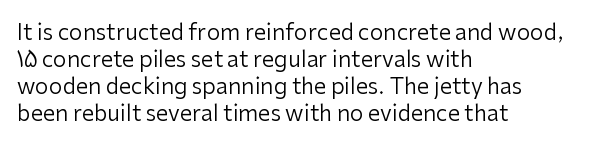
The image shows 22 px text type, upright; set left-aligned, line spacing 1.22x, normal letter spacing, not underlined.
